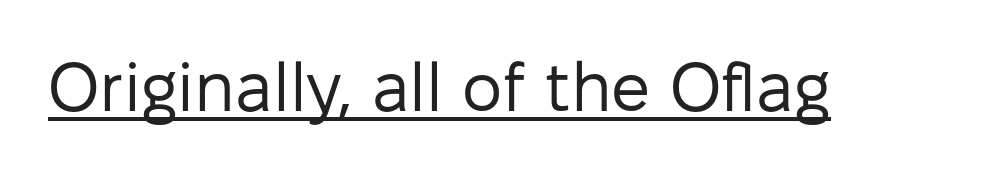
Q: Is the text bold? A: No.
Q: Is the text italic (slanted)? A: No, it is upright.
Q: Is the typeface a serif or a sans-serif typeface? A: Sans-serif.
Q: Is the text underlined? A: Yes.
Q: Is the spacing between letters normal or unusually wide? A: Normal.
Q: Width (condensed, normal, or wide)? A: Normal.
Q: Stroke contrast? A: Low.
Q: x-height? A: Medium.
Q: Monospaced? A: No.
